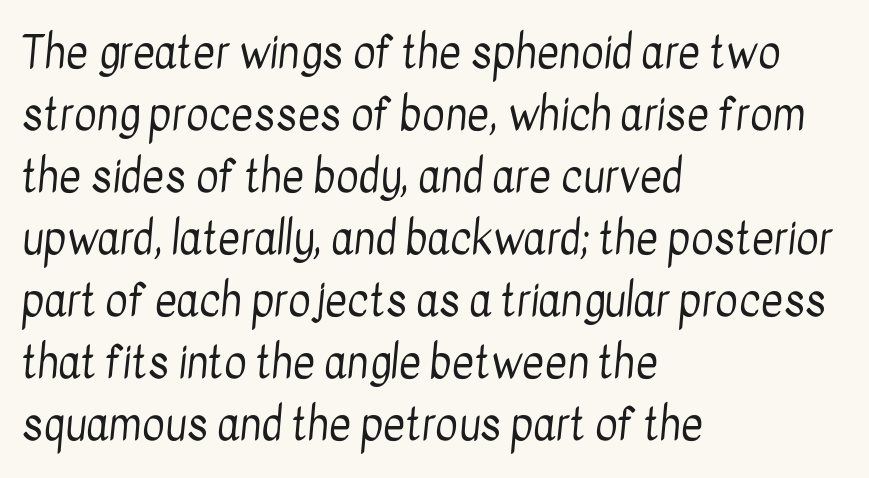
The words here are not underlined. These lines are set flush left with a ragged right edge. What stands out about the letter spacing? Nothing — it is the standard amount. These lines sit exactly where default settings would place them. Note: no serifs on the glyphs. No letter is thick-stroked: the sample isn't bold.
